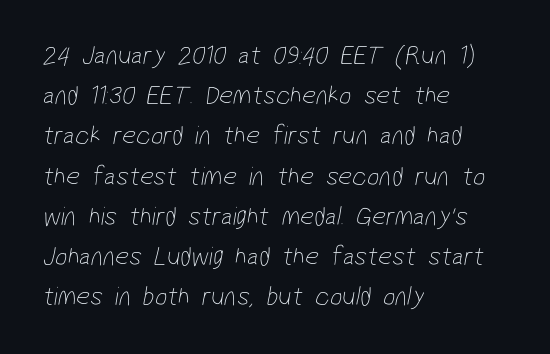
The image shows 27 px text type; set left-aligned, normal line spacing (1.49x), normal letter spacing, not underlined.
